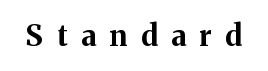
Is this a fixed-width face? No — the glyphs have proportional, varying widths. This sample uses expanded letter spacing, leaving extra air between glyphs. Is this a sans? No — the strokes have serifs. Is the type bold? Yes — the strokes are clearly thick and heavy.
